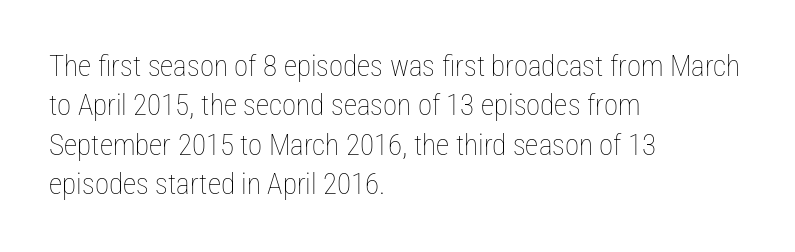
Does the lettering tilt? It doesn't — this is upright. You could not count columns in this text — the font is proportionally spaced. Weight: in the light-to-regular range. The vertical gap from one line to the next is medium. Beneath every word, the page is bare. Horizontal alignment here is leftward, the default for most running prose.
